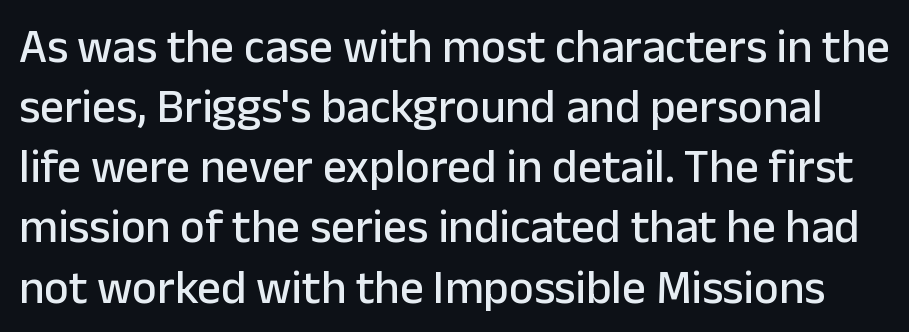
{"serif": "no", "italic": "no", "width": "normal", "stroke_contrast": "low", "x_height": "medium", "monospaced": "no", "underline": "no", "line_spacing": "normal", "line_spacing_ratio": 1.28, "letter_spacing": "normal", "letter_spacing_em": 0.0, "glyph_px": 47}
